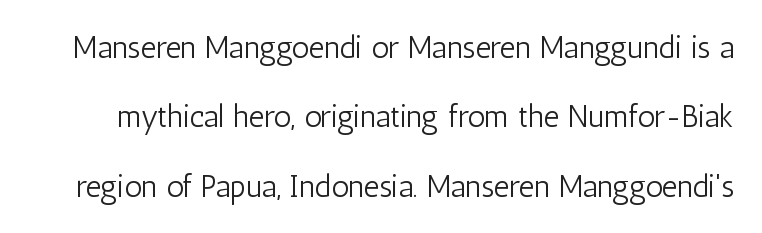
Q: Is the text bold? A: No.
Q: Is the text italic (slanted)? A: No, it is upright.
Q: Is the typeface a serif or a sans-serif typeface? A: Sans-serif.
Q: Is the text underlined? A: No.
Q: Is the spacing between letters normal or unusually wide? A: Normal.
Q: Is the spacing between lines tight, normal or loose? A: Loose.
Q: Width (condensed, normal, or wide)? A: Condensed.
Q: Stroke contrast? A: Low.
Q: x-height? A: Medium.
Q: Monospaced? A: No.
